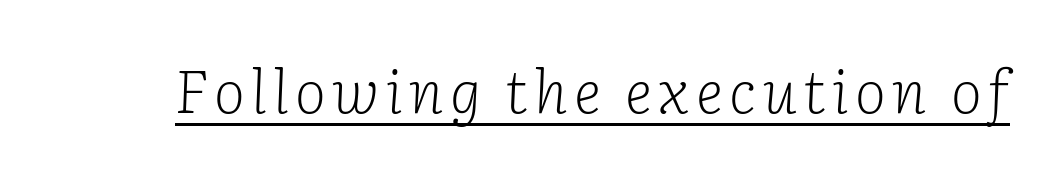
Q: Is the text bold? A: No.
Q: Is the text italic (slanted)? A: Yes, it leans right by about 2 degrees.
Q: Is the typeface a serif or a sans-serif typeface? A: Serif.
Q: Is the text underlined? A: Yes.
Q: Width (condensed, normal, or wide)? A: Normal.
Q: Stroke contrast? A: Low.
Q: x-height? A: Medium.
Q: Monospaced? A: No.
